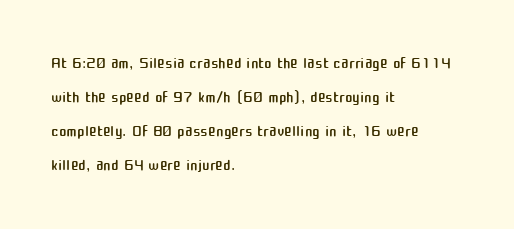
The type sits square on the baseline with zero lean. Stem width sits at or under what a default text font uses. Horizontally, the lines are justified to the leading edge only. This sample keeps an unexceptional amount of space between lines. The space beneath each line is pristine and unruled. There is no visible air inserted between adjacent glyphs.
